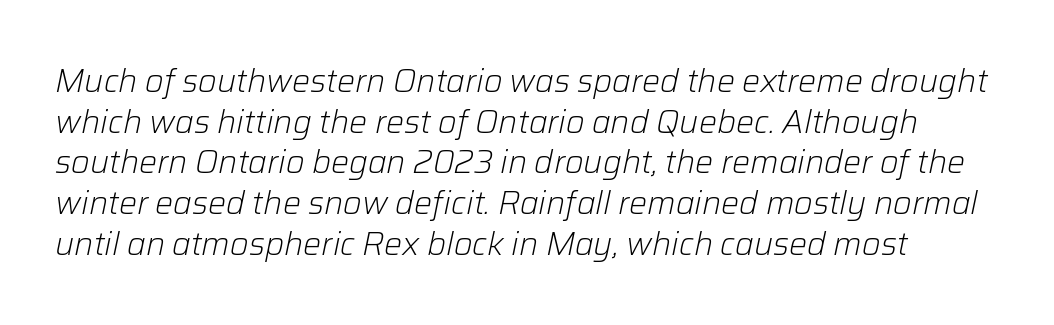
The typography opts for an oblique posture over an upright one. The baseline area is clear. You could not count columns in this text — the font is proportionally spaced. Line spacing here is normal. Honestly, the letter spacing is just normal — you wouldn't notice it.
